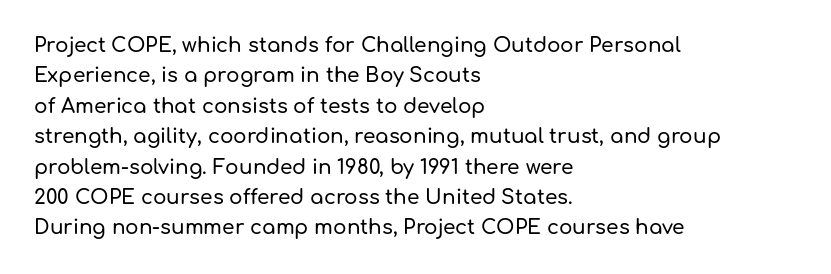
The image shows 20 px text type, upright; set left-aligned, normal line spacing (1.52x), normal letter spacing, not underlined.
